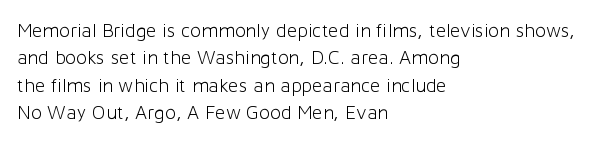
Q: Is the text bold? A: No.
Q: Is the text italic (slanted)? A: No, it is upright.
Q: Is the text underlined? A: No.
Q: How is the paragraph aligned? A: Left-aligned.
Q: Is the spacing between letters normal or unusually wide? A: Normal.
Q: Is the spacing between lines tight, normal or loose? A: Normal.
